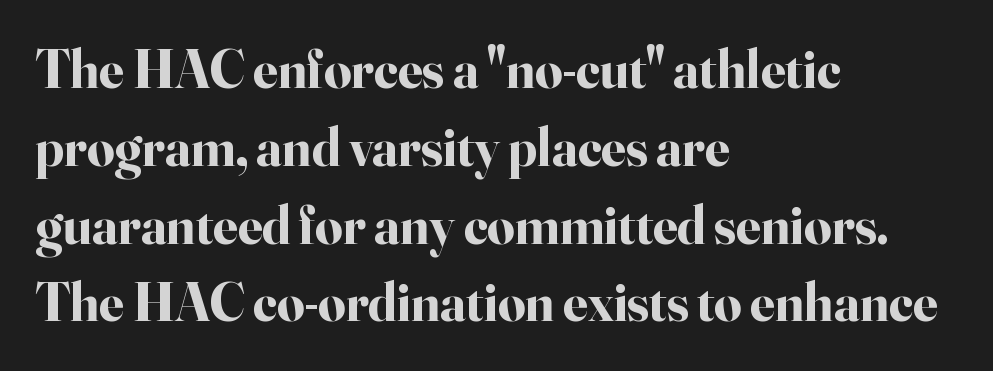
The image shows 54 px bold serif type, upright; set left-aligned, normal line spacing (1.44x), normal letter spacing, not underlined; high stroke contrast and a small x-height.
